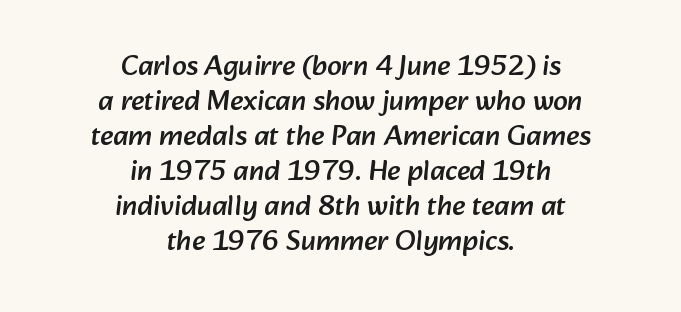
The rag falls on both sides of this text block equally. Just letters on the line, the space beneath them empty. A typesetter would label this face a sans. Does extra space separate the letters? No, they use regular spacing. The face used here is proportionally spaced, like ordinary book or web type.
